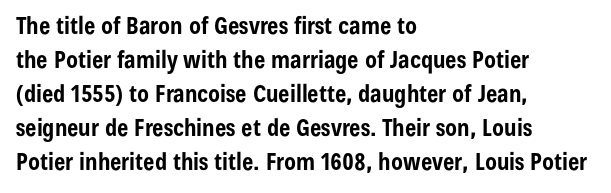
Q: Is the text bold? A: Yes.
Q: Is the text italic (slanted)? A: No, it is upright.
Q: Is the text underlined? A: No.
Q: How is the paragraph aligned? A: Left-aligned.
Q: Is the spacing between letters normal or unusually wide? A: Normal.
Q: Is the spacing between lines tight, normal or loose? A: Normal.
